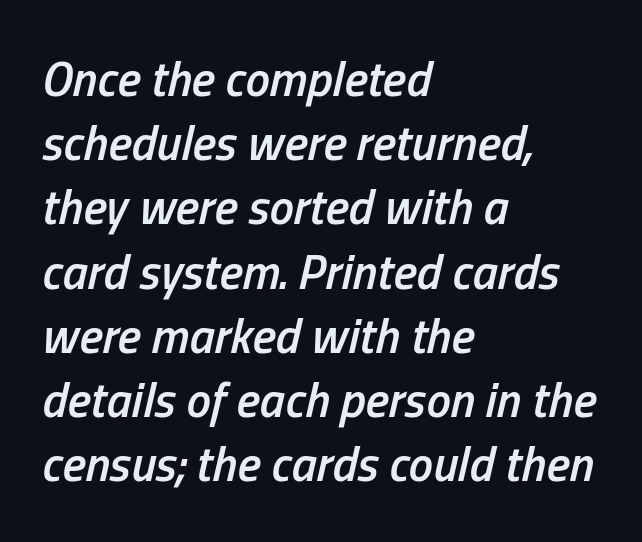
If you drew a line through each stem, it would be angled. Spacing verdict: proportional, widths tailored to each character. Every letter is mildly thick-stroked: semibold rather than bold. Leftover space on each line is placed entirely after the last word. Short note: letters normally spaced. The baseline area is clear.
